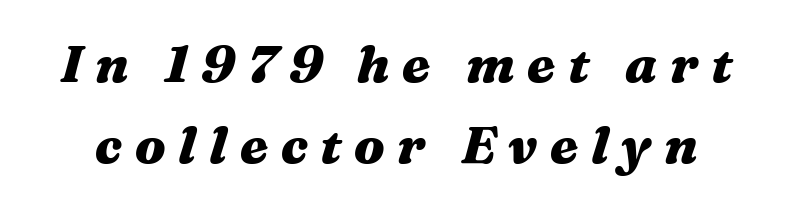
Q: Is the text bold? A: Yes.
Q: Is the text italic (slanted)? A: Yes, it leans right by about 16 degrees.
Q: Is the text underlined? A: No.
Q: Is the spacing between letters normal or unusually wide? A: Unusually wide.
Q: Is the spacing between lines tight, normal or loose? A: Normal.
Q: Width (condensed, normal, or wide)? A: Wide.
Q: Stroke contrast? A: Medium.
Q: x-height? A: Medium.
Q: Monospaced? A: No.
